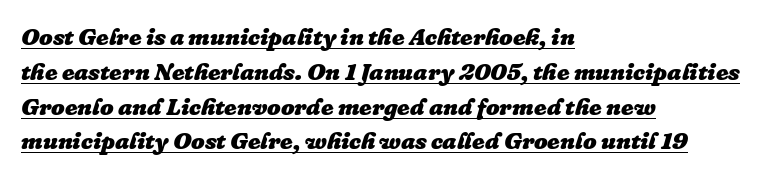
Q: Is the text bold? A: Yes.
Q: Is the text italic (slanted)? A: Yes, it leans right by about 16 degrees.
Q: Is the text underlined? A: Yes.
Q: How is the paragraph aligned? A: Left-aligned.
Q: Is the spacing between letters normal or unusually wide? A: Normal.
Q: Is the spacing between lines tight, normal or loose? A: Normal.
